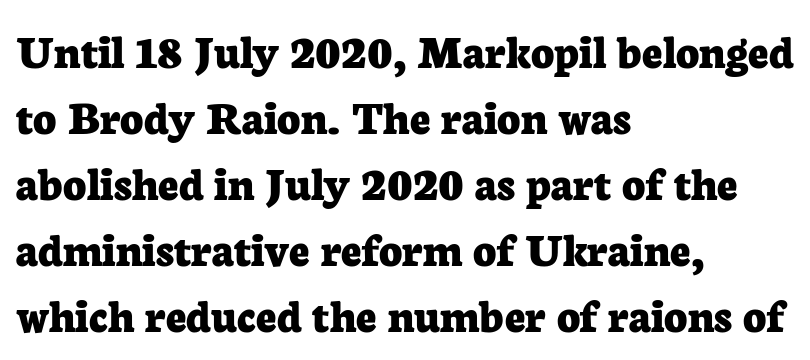
{"serif": "yes", "italic": "no", "bold": "yes", "weight": "bold", "width": "normal", "stroke_contrast": "low", "x_height": "medium", "monospaced": "no", "underline": "no", "align": "left", "line_spacing": "normal", "line_spacing_ratio": 1.32, "letter_spacing": "normal", "letter_spacing_em": 0.0, "glyph_px": 50}
